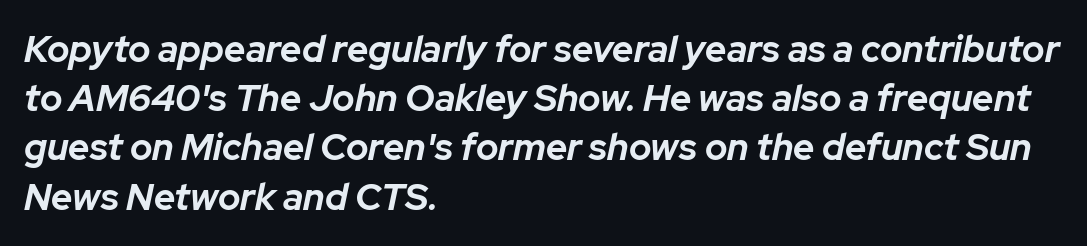
Q: Is the text bold? A: Yes.
Q: Is the text italic (slanted)? A: Yes, it leans right by about 12 degrees.
Q: Is the text underlined? A: No.
Q: How is the paragraph aligned? A: Left-aligned.
Q: Is the spacing between letters normal or unusually wide? A: Normal.
Q: Is the spacing between lines tight, normal or loose? A: Normal.
Q: Width (condensed, normal, or wide)? A: Normal.
Q: Stroke contrast? A: Low.
Q: x-height? A: Medium.
Q: Monospaced? A: No.
